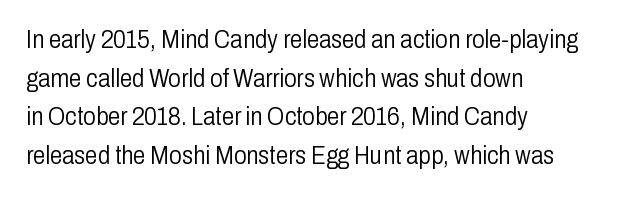
Q: Is the text bold? A: No.
Q: Is the text italic (slanted)? A: No, it is upright.
Q: Is the text underlined? A: No.
Q: How is the paragraph aligned? A: Left-aligned.
Q: Is the spacing between letters normal or unusually wide? A: Normal.
Q: Is the spacing between lines tight, normal or loose? A: Normal.
